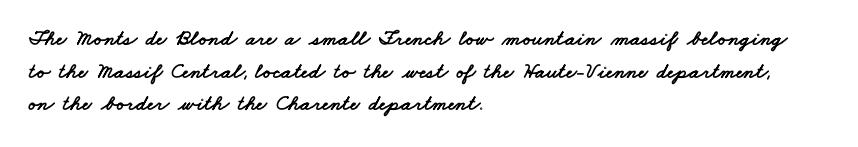
Q: Is the text underlined? A: No.
Q: How is the paragraph aligned? A: Left-aligned.
Q: Is the spacing between letters normal or unusually wide? A: Normal.
Q: Is the spacing between lines tight, normal or loose? A: Normal.
